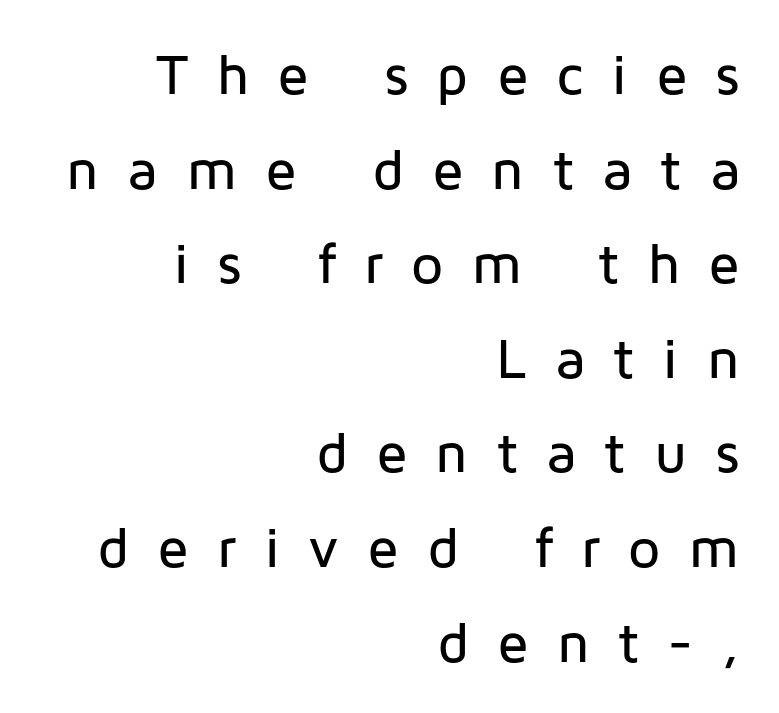
Each line ends at the same right margin while the left side varies. This rendering features lettering with no underline. Someone cranked the tracking dial way up on this one. Notice how the stems are strictly vertical — no italics here. These lines are rendered in a variable-pitch font. Is this a sans? Yes — the strokes have no serifs.
